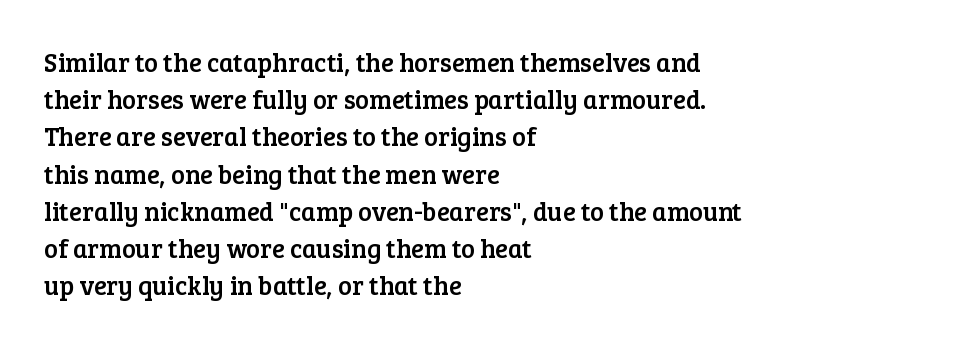
{"italic": "no", "underline": "no", "align": "left", "line_spacing": "normal", "line_spacing_ratio": 1.43, "letter_spacing": "normal", "letter_spacing_em": 0.0, "glyph_px": 26}
